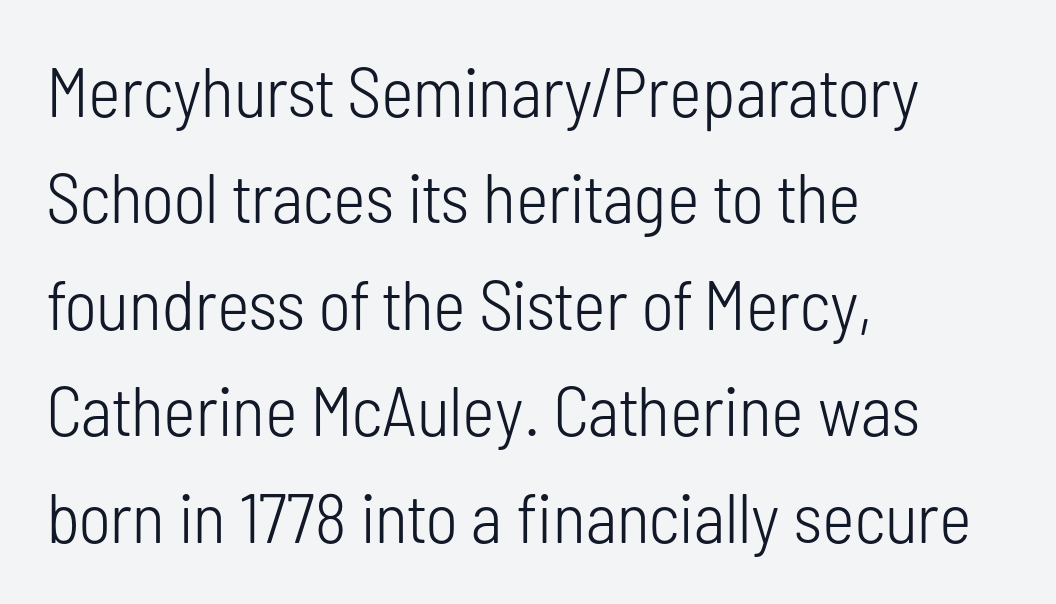
Layout note: lines flush left. A typesetter would call this proportional, since set widths differ per character. I'd call this a sans setting — the letters go barefoot. The rendering uses a moderate line-height, typical for paragraphs. The letterforms sit shoulder to shoulder at normal distance. The letters stand straight up with perfectly vertical stems.
